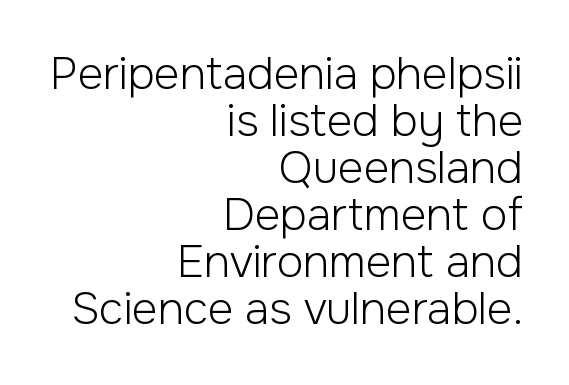
The image shows 44 px light sans-serif type, upright; set right-aligned, tight line spacing (1.07x), normal letter spacing, not underlined; low stroke contrast and a medium x-height.
